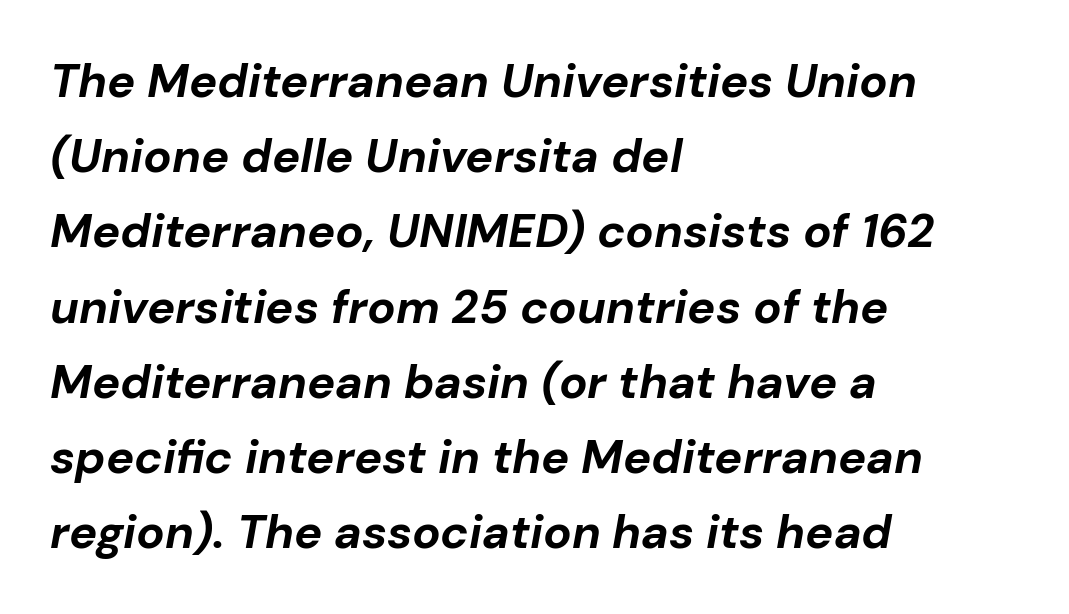
Q: Is the text bold? A: Yes.
Q: Is the text italic (slanted)? A: Yes, it leans right by about 10 degrees.
Q: Is the text underlined? A: No.
Q: How is the paragraph aligned? A: Left-aligned.
Q: Is the spacing between letters normal or unusually wide? A: Normal.
Q: Is the spacing between lines tight, normal or loose? A: Normal.
Q: Width (condensed, normal, or wide)? A: Normal.
Q: Stroke contrast? A: Low.
Q: x-height? A: Medium.
Q: Monospaced? A: No.
